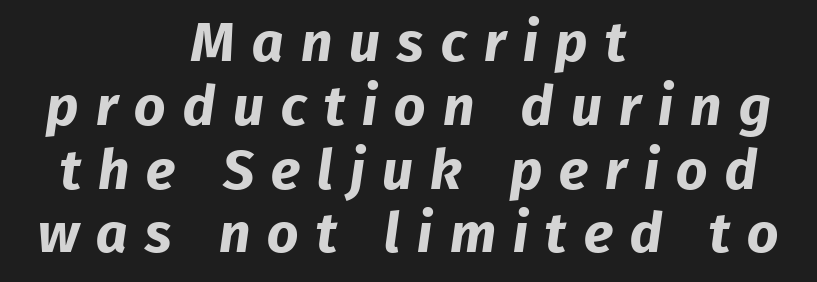
Q: Is the text bold? A: Yes.
Q: Is the typeface a serif or a sans-serif typeface? A: Sans-serif.
Q: Is the text underlined? A: No.
Q: How is the paragraph aligned? A: Centered.
Q: Is the spacing between letters normal or unusually wide? A: Unusually wide.
Q: Width (condensed, normal, or wide)? A: Normal.
Q: Stroke contrast? A: Low.
Q: x-height? A: Medium.
Q: Monospaced? A: No.
